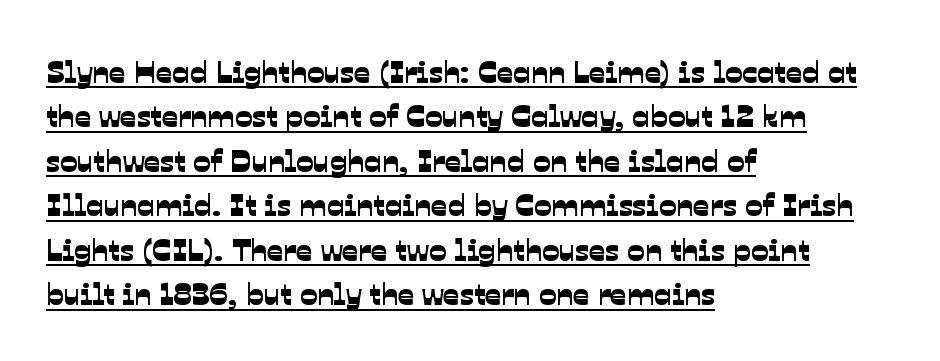
{"serif": "no", "width": "normal", "stroke_contrast": "low", "x_height": "medium", "monospaced": "no", "underline": "yes", "align": "left", "line_spacing": "normal", "line_spacing_ratio": 1.39, "letter_spacing": "normal", "letter_spacing_em": 0.0, "glyph_px": 32}
